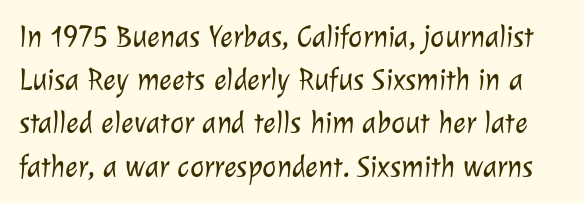
The image shows 30 px light sans-serif type; set normal line spacing (1.44x), normal letter spacing, not underlined; low stroke contrast and a medium x-height.
